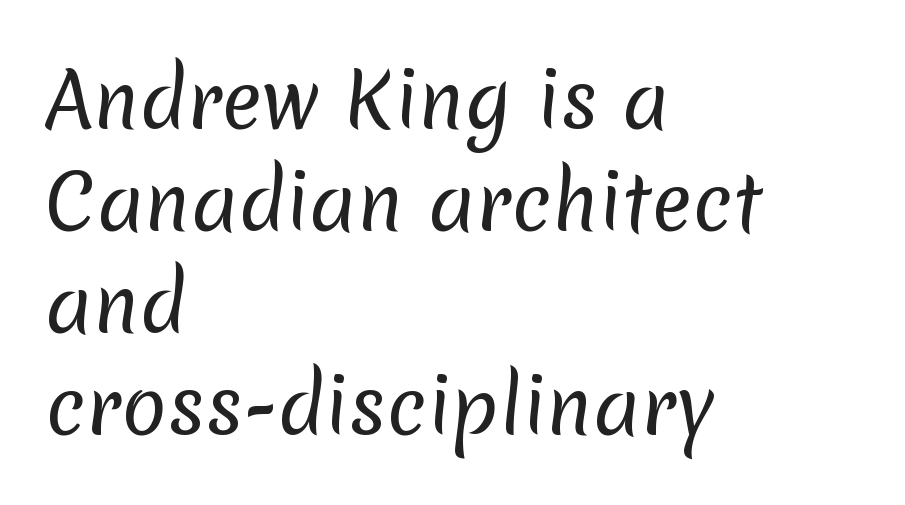
Each letter keeps its own natural width here, so spacing adapts to shape. Nobody touched the tracking dial on this one. Just letters on the line, the space beneath them empty. The letterforms sit at book weight or below. Does the leading feel generous? No, just average. The passage is arranged the way most books set body copy — flush left.
